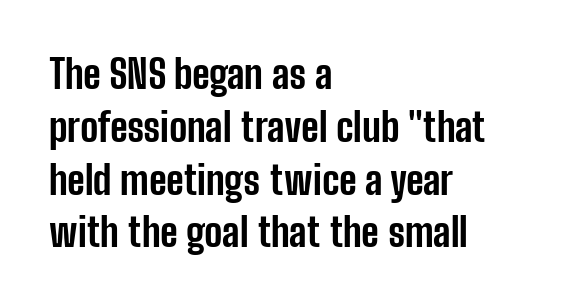
{"serif": "no", "italic": "no", "bold": "yes", "weight": "bold", "width": "condensed", "stroke_contrast": "low", "x_height": "medium", "monospaced": "no", "underline": "no", "align": "left", "line_spacing": "normal", "line_spacing_ratio": 1.32, "letter_spacing": "normal", "letter_spacing_em": 0.0, "glyph_px": 40}
